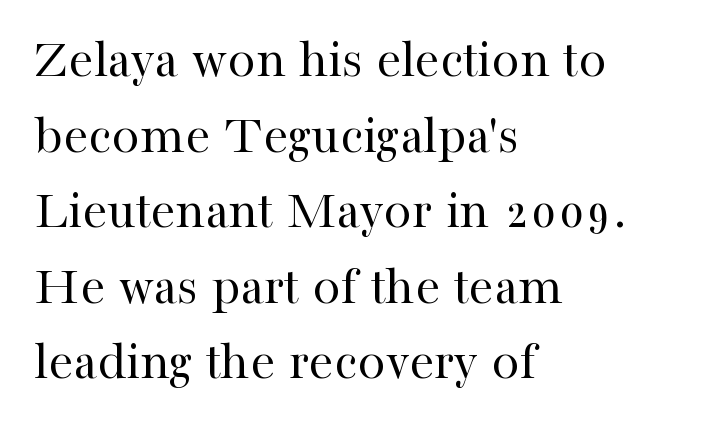
{"serif": "yes", "italic": "no", "bold": "no", "weight": "regular", "width": "normal", "stroke_contrast": "high", "x_height": "medium", "monospaced": "no", "underline": "no", "align": "left", "line_spacing": "normal", "line_spacing_ratio": 1.35, "letter_spacing": "normal", "letter_spacing_em": 0.0, "glyph_px": 56}
